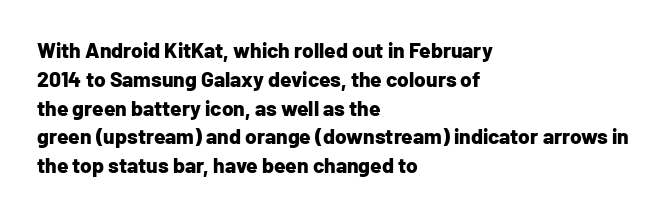
The image shows 21 px bold type, upright; set left-aligned, normal line spacing (1.37x), normal letter spacing, not underlined.
